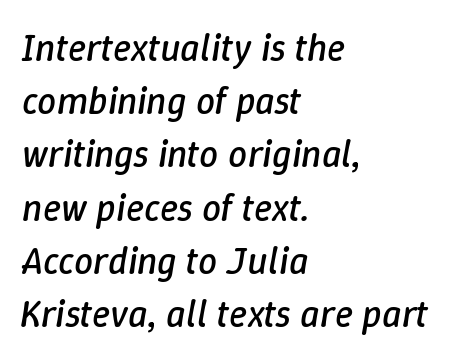
Q: Is the text bold? A: No.
Q: Is the text italic (slanted)? A: Yes, it leans right by about 9 degrees.
Q: Is the text underlined? A: No.
Q: How is the paragraph aligned? A: Left-aligned.
Q: Is the spacing between letters normal or unusually wide? A: Normal.
Q: Is the spacing between lines tight, normal or loose? A: Normal.
Q: Width (condensed, normal, or wide)? A: Normal.
Q: Stroke contrast? A: Low.
Q: x-height? A: Medium.
Q: Monospaced? A: No.
